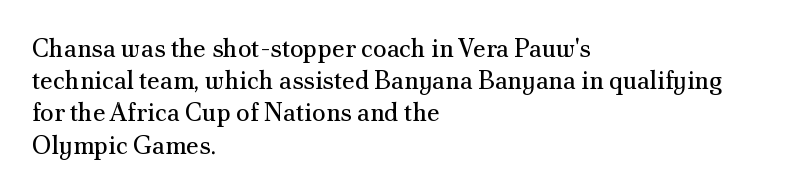
{"italic": "no", "bold": "no", "underline": "no", "align": "left", "line_spacing": "normal", "line_spacing_ratio": 1.29, "letter_spacing": "normal", "letter_spacing_em": 0.0, "glyph_px": 25}
